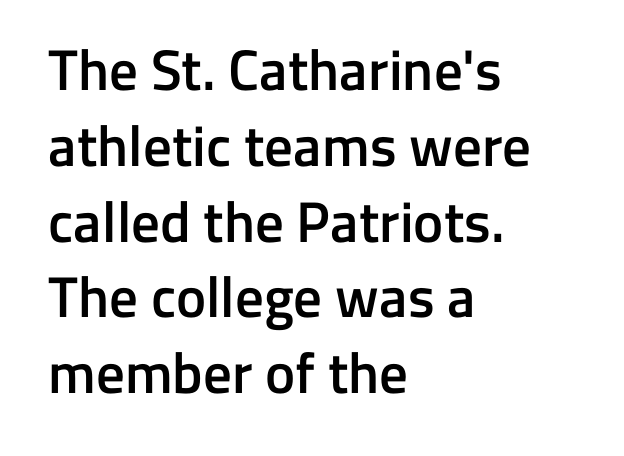
{"serif": "no", "italic": "no", "bold": "semi", "weight": "semibold", "width": "normal", "stroke_contrast": "low", "x_height": "medium", "monospaced": "no", "underline": "no", "align": "left", "line_spacing": "normal", "line_spacing_ratio": 1.33, "letter_spacing": "normal", "letter_spacing_em": 0.0, "glyph_px": 57}
